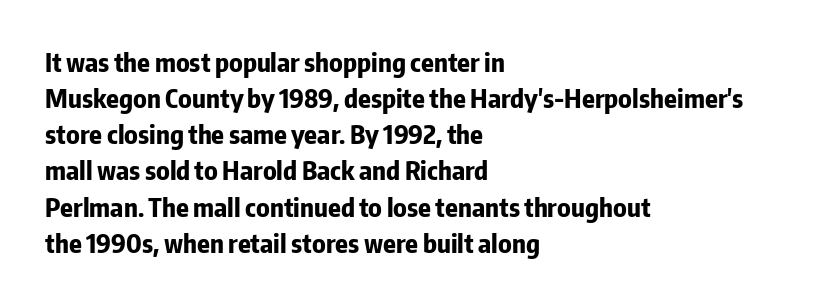
Clear beneath every line of the passage. The typography opts for an upright posture over an oblique one. Evenly set lines give the paragraph a standard silhouette. Standard letterfit; no display-style spreading of the glyphs. The compositor pushed each line to the left boundary.
